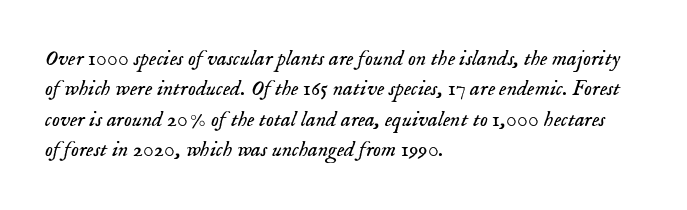
The image shows 22 px text type, italic (leaning right); set left-aligned, normal line spacing (1.38x), normal letter spacing, not underlined.
